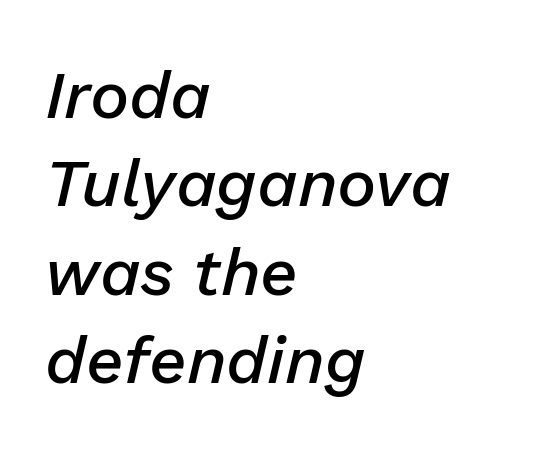
{"italic": "yes", "lean": "right", "slant_degrees": 13, "bold": "semi", "weight": "semibold", "width": "normal", "stroke_contrast": "low", "x_height": "medium", "monospaced": "no", "underline": "no", "align": "left", "line_spacing": "normal", "line_spacing_ratio": 1.34, "letter_spacing": "normal", "letter_spacing_em": 0.0, "glyph_px": 66}
